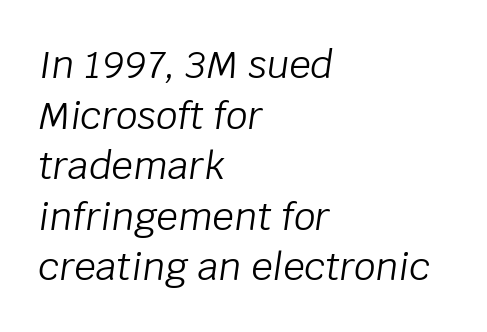
{"italic": "yes", "lean": "right", "slant_degrees": 8, "bold": "no", "weight": "light", "width": "normal", "stroke_contrast": "low", "x_height": "large", "monospaced": "no", "underline": "no", "align": "left", "line_spacing": "normal", "line_spacing_ratio": 1.33, "letter_spacing": "normal", "letter_spacing_em": 0.0, "glyph_px": 38}
